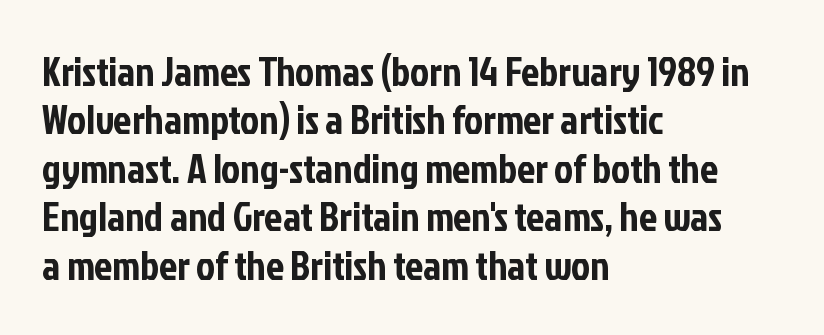
{"serif": "no", "italic": "no", "width": "condensed", "stroke_contrast": "low", "x_height": "medium", "monospaced": "no", "underline": "no", "align": "left", "line_spacing_ratio": 1.21, "letter_spacing": "normal", "letter_spacing_em": 0.0, "glyph_px": 40}
